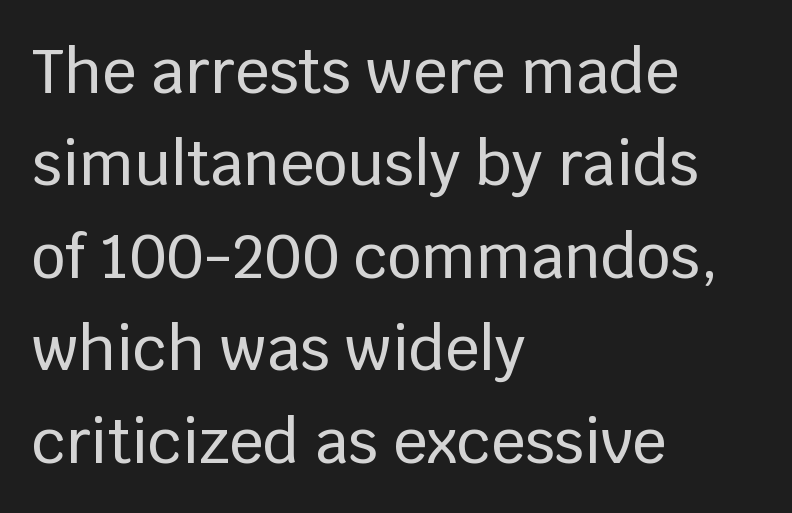
{"serif": "no", "italic": "no", "width": "normal", "stroke_contrast": "low", "x_height": "large", "monospaced": "no", "underline": "no", "align": "left", "line_spacing": "normal", "line_spacing_ratio": 1.54, "letter_spacing": "normal", "letter_spacing_em": 0.0, "glyph_px": 60}
